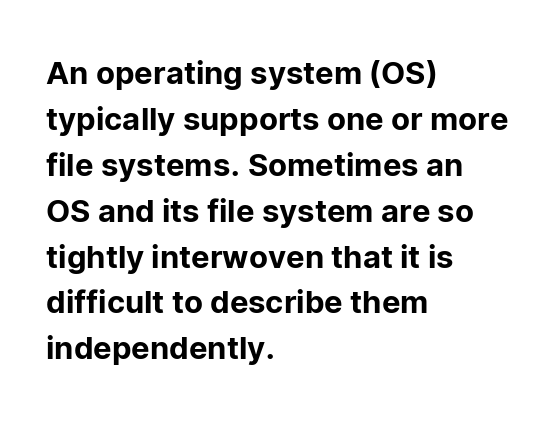
The image shows 31 px sans-serif type, upright; set left-aligned, normal line spacing (1.48x), normal letter spacing, not underlined; low stroke contrast and a medium x-height.
